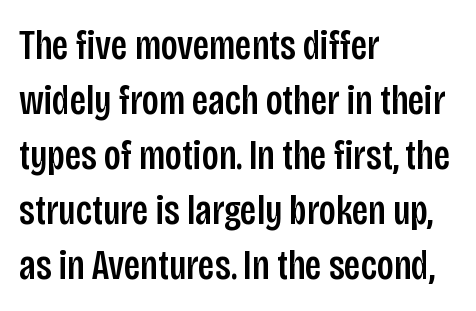
Honestly, the row spacing looks completely unremarkable. Do the characters align in a grid? No, the font is proportional. The baseline area is clear. Posture: upright roman. Does the copy run flush right? No — it runs flush left. Nothing sits at the stroke ends, so this counts as sans-serif.
